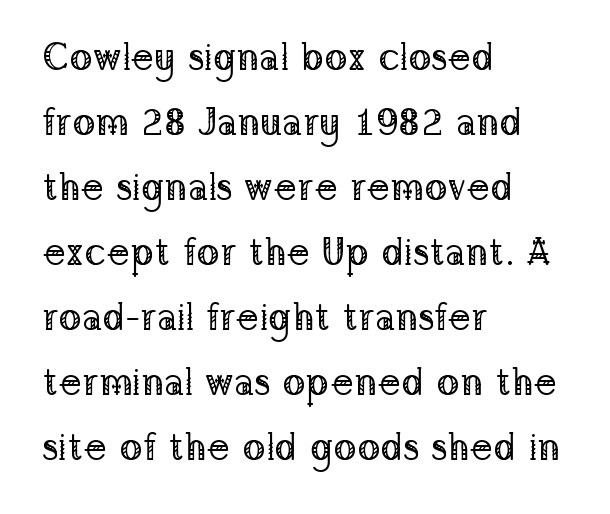
Q: Is the text bold? A: No.
Q: Is the text italic (slanted)? A: No, it is upright.
Q: Is the typeface a serif or a sans-serif typeface? A: Serif.
Q: Is the text underlined? A: No.
Q: How is the paragraph aligned? A: Left-aligned.
Q: Is the spacing between letters normal or unusually wide? A: Normal.
Q: Width (condensed, normal, or wide)? A: Normal.
Q: Stroke contrast? A: Low.
Q: x-height? A: Medium.
Q: Monospaced? A: No.
